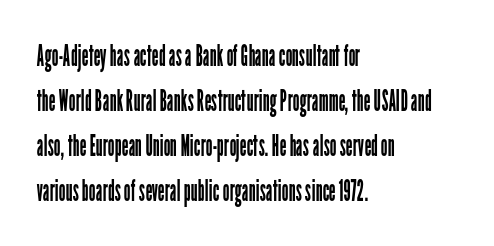
Anything drawn beneath the words? Only blank space. The font is comparable to plain body text, perhaps lighter. All the whitespace from short lines collects on the right. Does the lettering tilt? It doesn't — this is upright. The horizontal fit of the characters is conventional and even.
